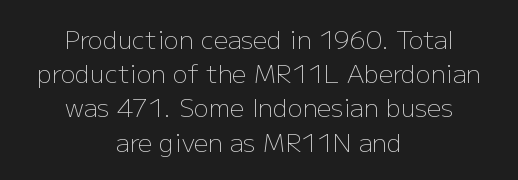
{"italic": "no", "bold": "no", "underline": "no", "align": "center", "line_spacing": "normal", "line_spacing_ratio": 1.37, "letter_spacing": "normal", "letter_spacing_em": 0.0, "glyph_px": 25}
